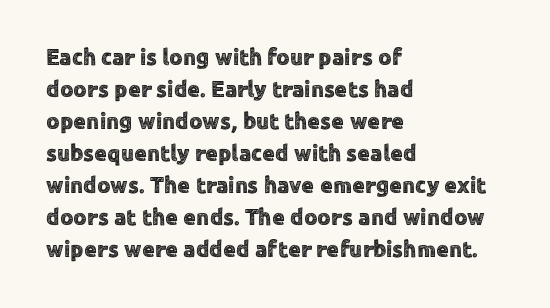
The image shows 23 px text type, upright; set left-aligned, normal line spacing (1.39x), normal letter spacing, not underlined.
